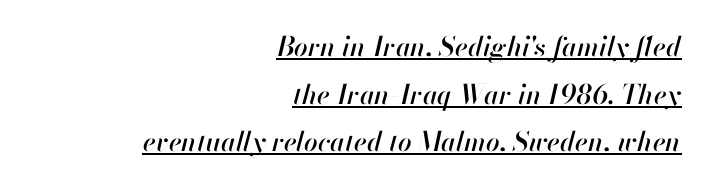
{"italic": "yes", "lean": "right", "slant_degrees": 13, "underline": "yes", "align": "right", "line_spacing_ratio": 1.76, "letter_spacing": "normal", "letter_spacing_em": 0.0, "glyph_px": 27}
